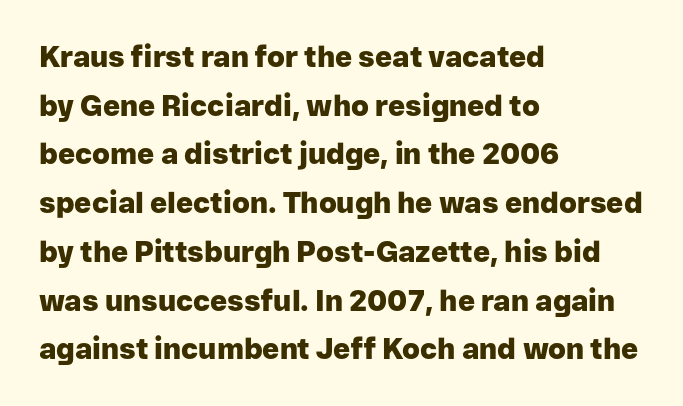
Baseline-to-baseline distance is the conventional proportion of letter height. Observe the ordinary spacing: letters are neighbours, not strangers. The letters carry no serifs — their stems end cleanly without finishing strokes. Ordinary non-slanted type is in use.
